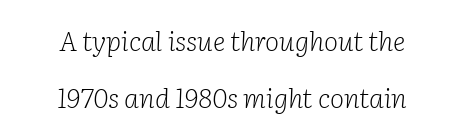
Q: Is the text bold? A: No.
Q: Is the text italic (slanted)? A: Yes, it leans right by about 2 degrees.
Q: Is the text underlined? A: No.
Q: How is the paragraph aligned? A: Centered.
Q: Is the spacing between letters normal or unusually wide? A: Normal.
Q: Is the spacing between lines tight, normal or loose? A: Loose.
